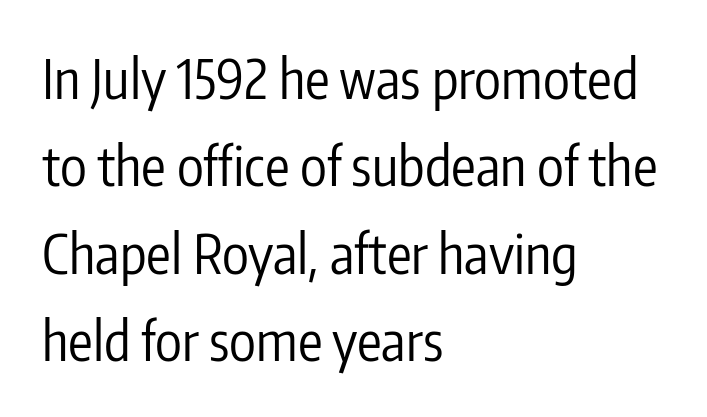
Q: Is the text bold? A: No.
Q: Is the text italic (slanted)? A: No, it is upright.
Q: Is the typeface a serif or a sans-serif typeface? A: Sans-serif.
Q: Is the text underlined? A: No.
Q: How is the paragraph aligned? A: Left-aligned.
Q: Is the spacing between letters normal or unusually wide? A: Normal.
Q: Is the spacing between lines tight, normal or loose? A: Normal.
Q: Width (condensed, normal, or wide)? A: Condensed.
Q: Stroke contrast? A: Low.
Q: x-height? A: Medium.
Q: Monospaced? A: No.
